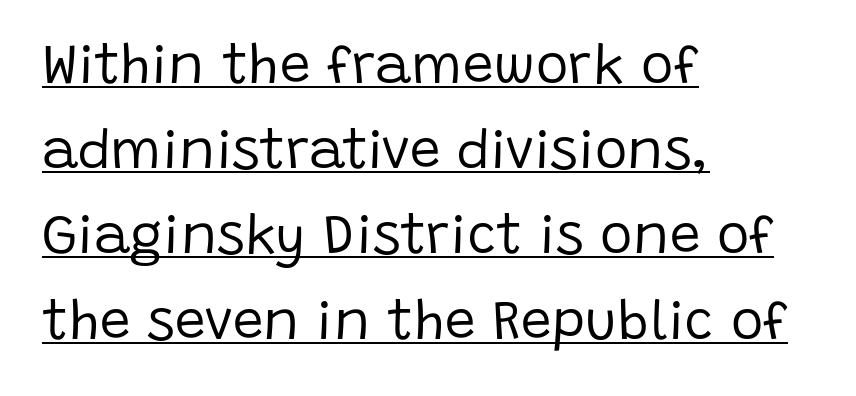
Is this a fixed-width face? No — the glyphs have proportional, varying widths. This is roman type, the default non-slanted kind. Students, observe the line beneath the letters — that is underlining. Default kerning and tracking; the words read as compact shapes. Horizontal alignment here is leftward, the default for most running prose. Leading: standard.
